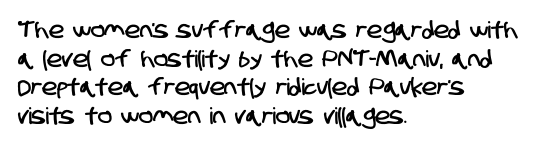
Compared with a centered layout, this one pins lines to the left instead. The glyphs are unaccompanied by any horizontal stroke below them. Letter spacing: default.
